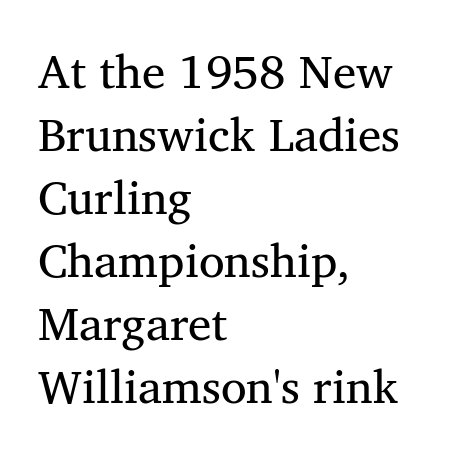
Is this a heavy cut? Hardly; it is regular or lighter. Vertical spacing — default. Tracking value appears to be zero — textbook default spacing. Check where the strokes stop: tiny serifs finish them off. Is this a fixed-width face? No — the glyphs have proportional, varying widths. Descender tails drop into unmarked territory.
